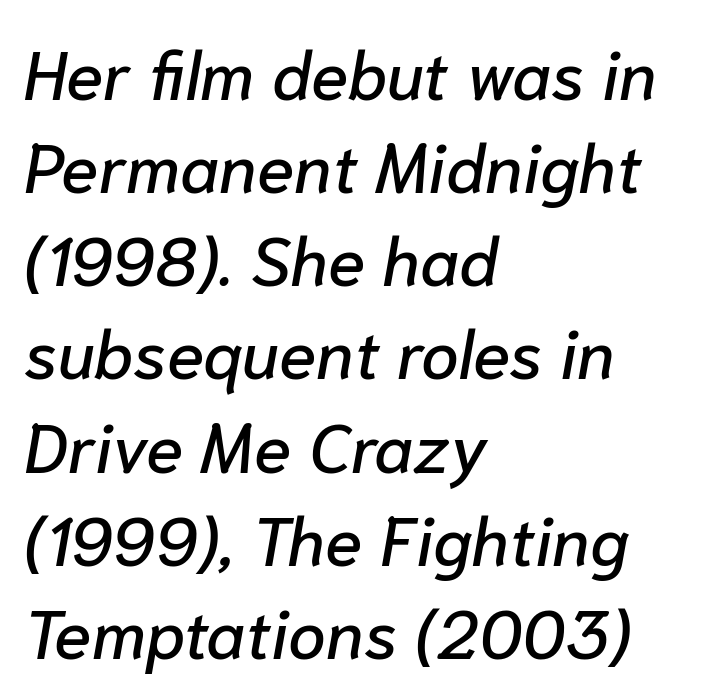
{"italic": "yes", "lean": "right", "slant_degrees": 10, "width": "normal", "stroke_contrast": "low", "x_height": "medium", "monospaced": "no", "underline": "no", "align": "left", "line_spacing": "normal", "line_spacing_ratio": 1.37, "letter_spacing": "normal", "letter_spacing_em": 0.0, "glyph_px": 68}
